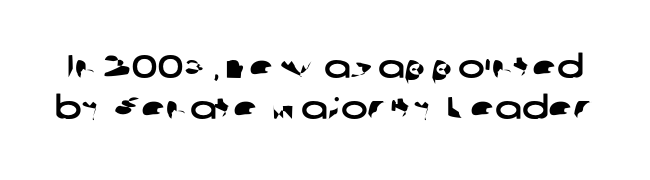
Q: Is the typeface a serif or a sans-serif typeface? A: Sans-serif.
Q: Is the text underlined? A: No.
Q: Is the spacing between letters normal or unusually wide? A: Normal.
Q: Is the spacing between lines tight, normal or loose? A: Normal.
Q: Width (condensed, normal, or wide)? A: Wide.
Q: Stroke contrast? A: Low.
Q: x-height? A: Medium.
Q: Monospaced? A: No.
